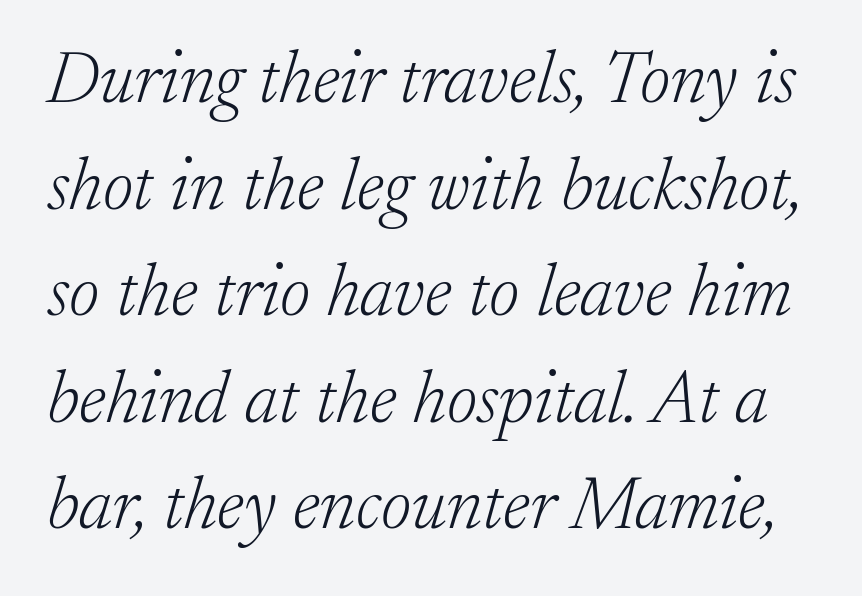
The image shows 74 px light serif type, italic (leaning right); set normal line spacing (1.44x), normal letter spacing, not underlined; low stroke contrast and a small x-height.
